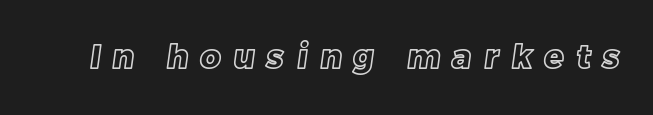
{"width": "normal", "x_height": "large", "monospaced": "no", "underline": "no", "letter_spacing": "wide", "letter_spacing_em": 0.39, "glyph_px": 32}
